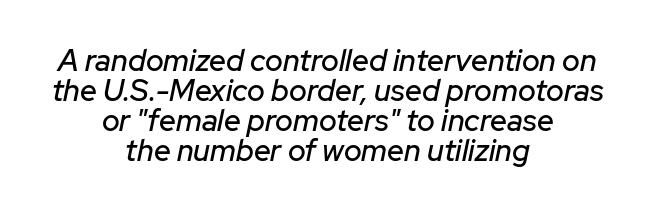
The image shows 30 px text type, italic (leaning right); set centered, tight line spacing (1.0x), normal letter spacing, not underlined; low stroke contrast and a medium x-height.
